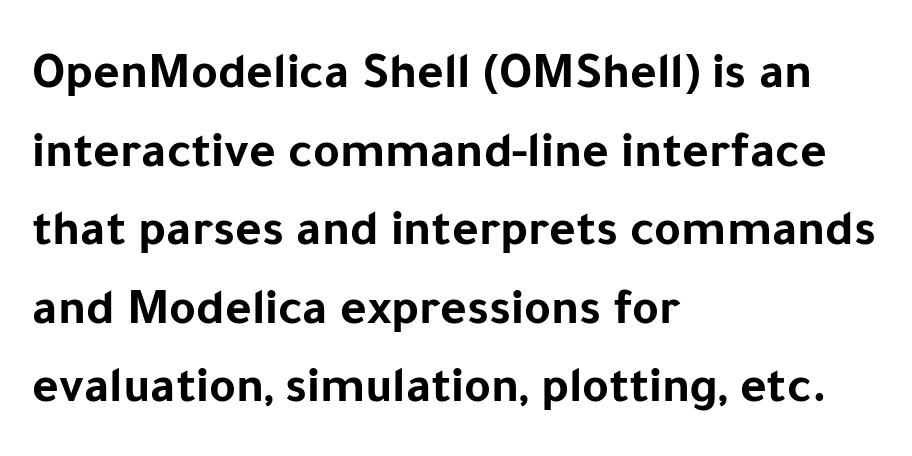
{"serif": "no", "italic": "no", "bold": "yes", "weight": "bold", "width": "normal", "stroke_contrast": "low", "x_height": "medium", "monospaced": "no", "underline": "no", "align": "left", "line_spacing": "normal", "line_spacing_ratio": 1.54, "letter_spacing": "normal", "letter_spacing_em": 0.0, "glyph_px": 51}
